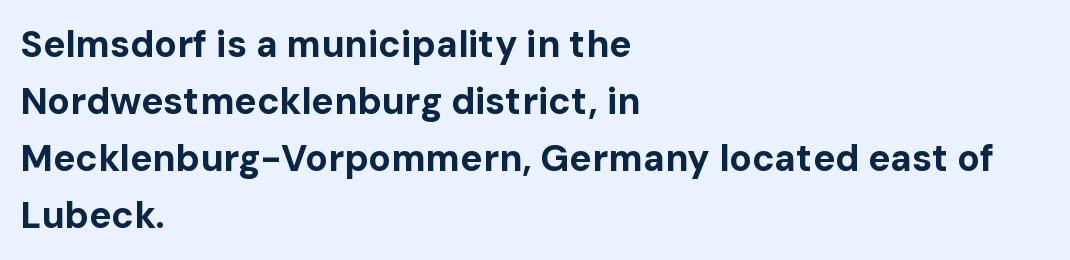
The image shows 37 px bold sans-serif type, upright; set left-aligned, normal line spacing (1.54x), normal letter spacing, not underlined; low stroke contrast and a medium x-height.
